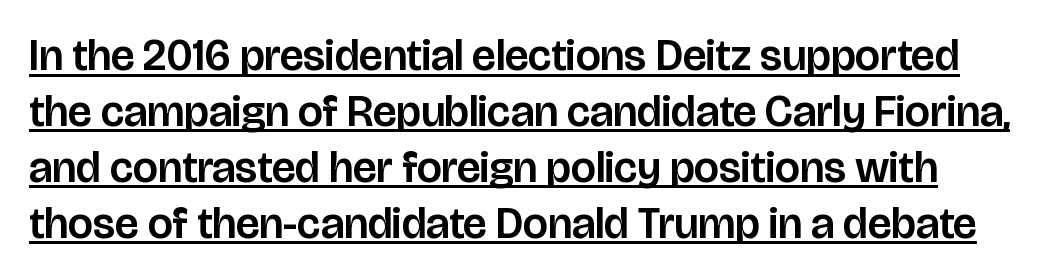
The image shows 44 px sans-serif type, upright; set normal line spacing (1.27x), normal letter spacing, underlined; low stroke contrast and a large x-height.
